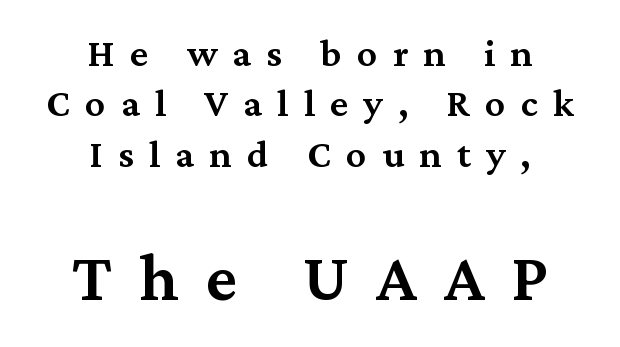
Q: Is the text bold? A: Semi-bold.
Q: Is the text italic (slanted)? A: No, it is upright.
Q: Is the typeface a serif or a sans-serif typeface? A: Serif.
Q: Is the text underlined? A: No.
Q: How is the paragraph aligned? A: Centered.
Q: Is the spacing between letters normal or unusually wide? A: Unusually wide.
Q: Is the spacing between lines tight, normal or loose? A: Normal.
Q: Which block of text is set in a larger size, the first (top) or the second (bottom)? A: The second (bottom) one.
Q: Width (condensed, normal, or wide)? A: Normal.
Q: Stroke contrast? A: Medium.
Q: x-height? A: Medium.
Q: Monospaced? A: No.
